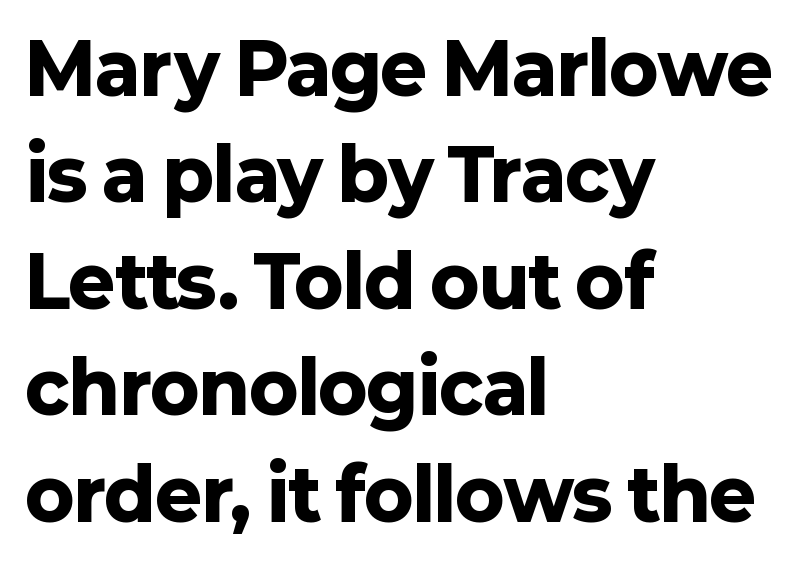
The image shows 71 px heavy sans-serif type, upright; set left-aligned, normal line spacing (1.5x), normal letter spacing, not underlined; low stroke contrast and a medium x-height.
